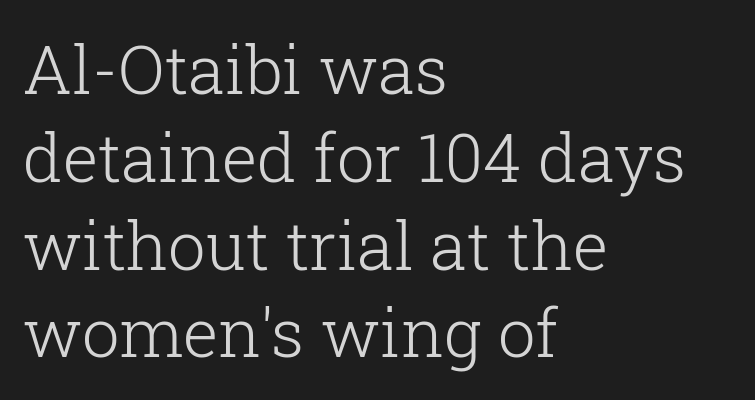
{"serif": "yes", "italic": "no", "bold": "no", "weight": "light", "width": "normal", "stroke_contrast": "low", "x_height": "medium", "monospaced": "no", "underline": "no", "align": "left", "line_spacing": "normal", "line_spacing_ratio": 1.31, "letter_spacing": "normal", "letter_spacing_em": 0.0, "glyph_px": 67}
